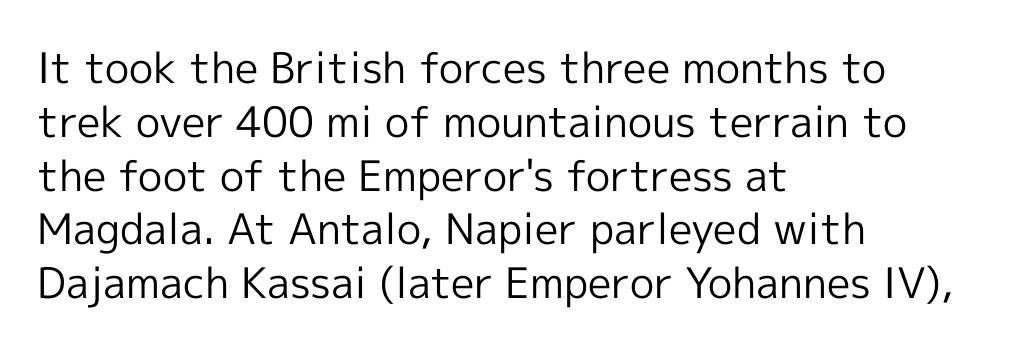
The image shows 42 px regular-weight sans-serif type, upright; set left-aligned, normal line spacing (1.28x), normal letter spacing, not underlined; a medium x-height.
